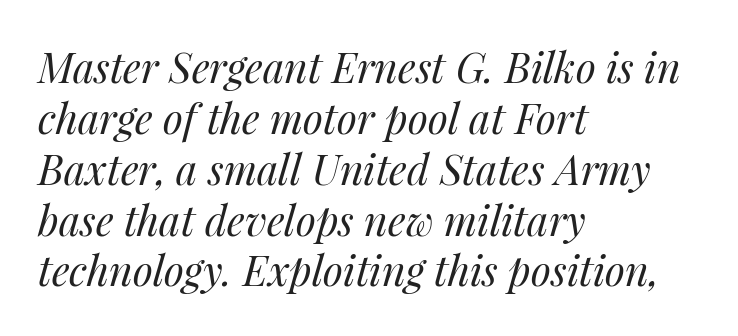
Q: Is the text bold? A: No.
Q: Is the text italic (slanted)? A: Yes, it leans right by about 14 degrees.
Q: Is the text underlined? A: No.
Q: How is the paragraph aligned? A: Left-aligned.
Q: Is the spacing between letters normal or unusually wide? A: Normal.
Q: Width (condensed, normal, or wide)? A: Normal.
Q: Stroke contrast? A: Medium.
Q: x-height? A: Medium.
Q: Monospaced? A: No.
